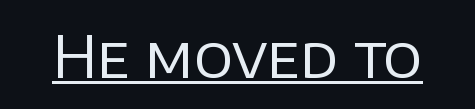
{"serif": "no", "italic": "no", "bold": "no", "weight": "regular", "width": "normal", "stroke_contrast": "low", "x_height": "large", "monospaced": "no", "underline": "yes", "letter_spacing": "normal", "letter_spacing_em": 0.0, "glyph_px": 58}
